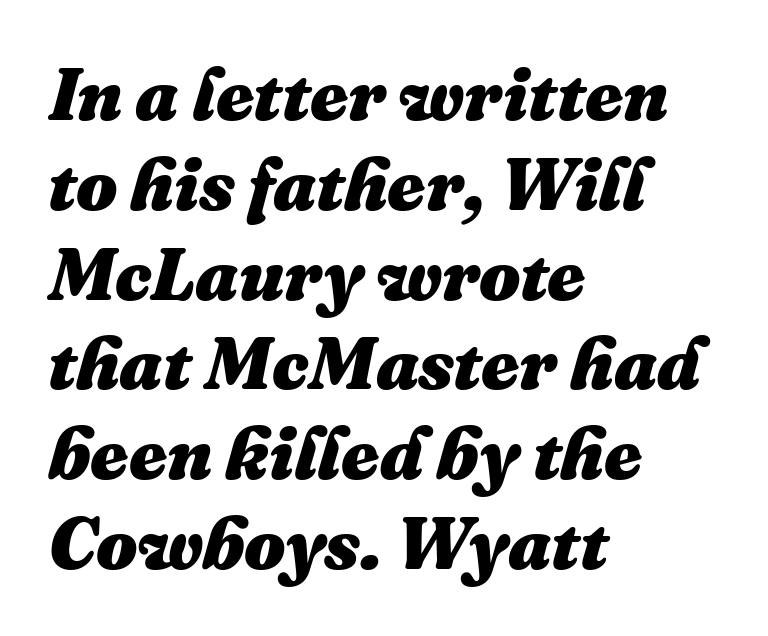
How heavy is the stroke? Heavy — this is a bold. The rendering uses natural spacing where letterforms have individual widths. Compared with typical body copy, the letter spacing here is the same. The compositor pushed each line to the left boundary. A typesetter would mark this as italic.
